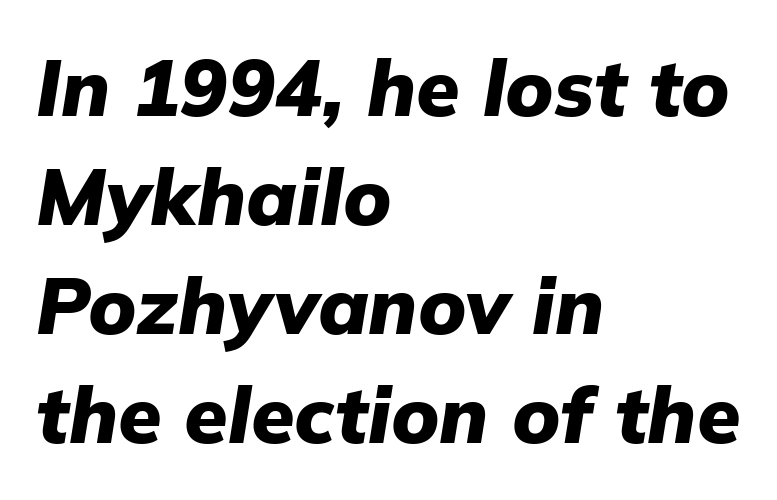
The image shows 79 px heavy type, italic (leaning right); set left-aligned, normal line spacing (1.38x), normal letter spacing, not underlined; low stroke contrast and a medium x-height.
